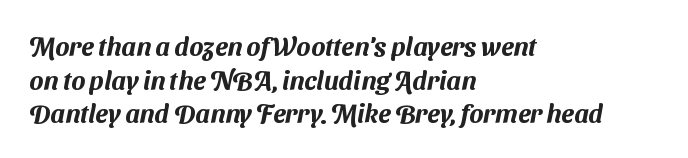
Nobody touched the tracking dial on this one. Leading: standard. Is the block centered? No — it sits flush against the left margin. Unmarked baselines from the first word to the last.
